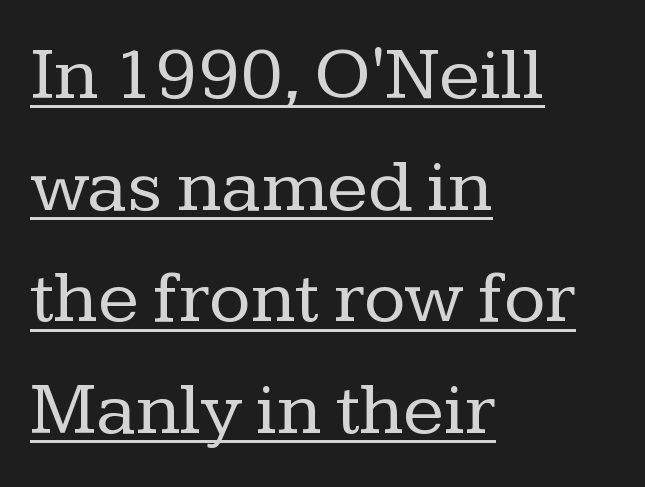
Q: Is the text bold? A: No.
Q: Is the text italic (slanted)? A: No, it is upright.
Q: Is the typeface a serif or a sans-serif typeface? A: Serif.
Q: Is the text underlined? A: Yes.
Q: How is the paragraph aligned? A: Left-aligned.
Q: Is the spacing between letters normal or unusually wide? A: Normal.
Q: Is the spacing between lines tight, normal or loose? A: Normal.
Q: Width (condensed, normal, or wide)? A: Normal.
Q: Stroke contrast? A: Low.
Q: x-height? A: Medium.
Q: Monospaced? A: No.
